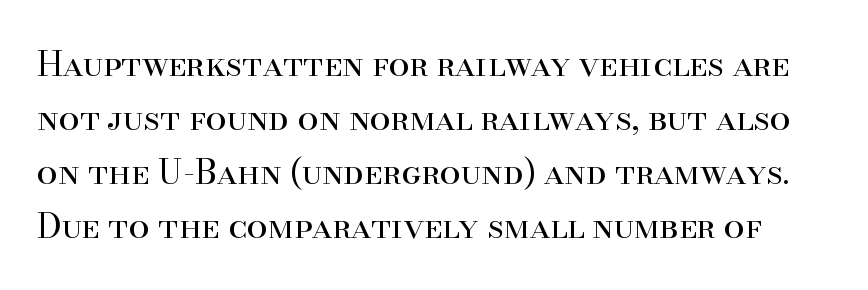
Each row of text sits above clean, open space. Note: serifs present on the glyphs. Standard letterfit; no display-style spreading of the glyphs. The letters look calm and open, with moderate or lighter stems.
